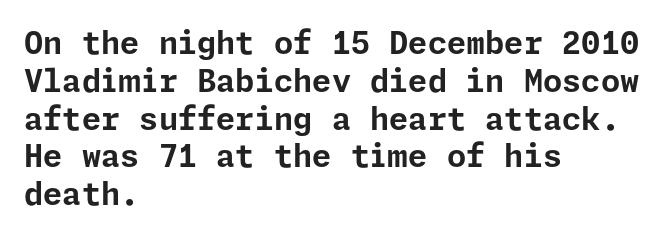
Q: Is the text bold? A: Yes.
Q: Is the text italic (slanted)? A: No, it is upright.
Q: Is the typeface a serif or a sans-serif typeface? A: Sans-serif.
Q: Is the text underlined? A: No.
Q: How is the paragraph aligned? A: Left-aligned.
Q: Is the spacing between letters normal or unusually wide? A: Normal.
Q: Width (condensed, normal, or wide)? A: Normal.
Q: Stroke contrast? A: Low.
Q: x-height? A: Medium.
